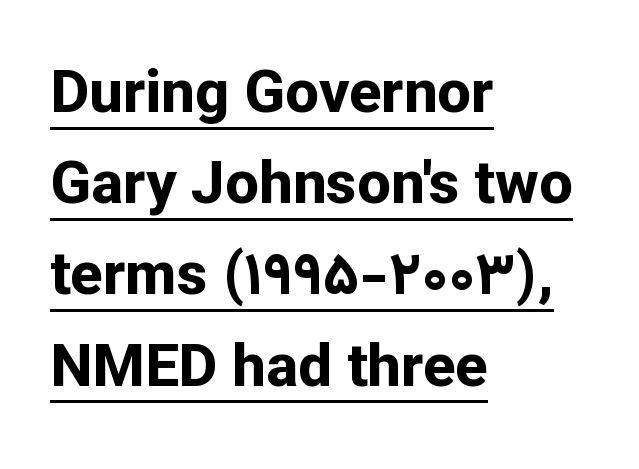
Q: Is the text bold? A: Yes.
Q: Is the text italic (slanted)? A: No, it is upright.
Q: Is the typeface a serif or a sans-serif typeface? A: Sans-serif.
Q: Is the text underlined? A: Yes.
Q: How is the paragraph aligned? A: Left-aligned.
Q: Is the spacing between letters normal or unusually wide? A: Normal.
Q: Is the spacing between lines tight, normal or loose? A: Normal.
Q: Width (condensed, normal, or wide)? A: Normal.
Q: Stroke contrast? A: Low.
Q: x-height? A: Medium.
Q: Monospaced? A: No.
